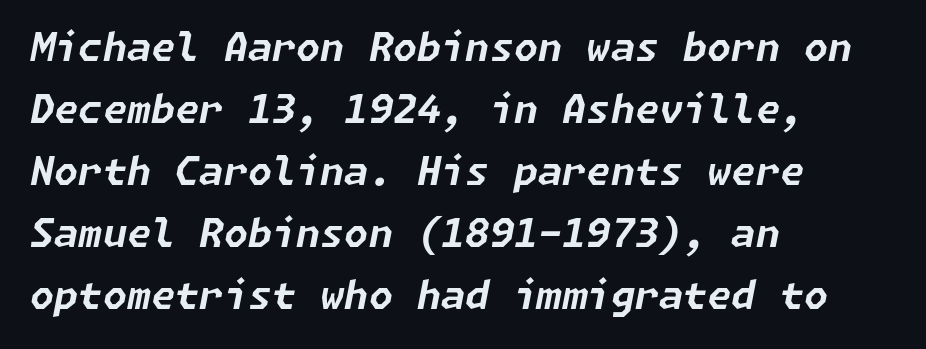
There's an unmistakable incline to the writing here. The ragged edge is on the right, which tells us the setting is flush left. The rows are spaced the way most documents space them. A bare baseline throughout the passage. Heavy-handed strokes throughout: this text is bold.
